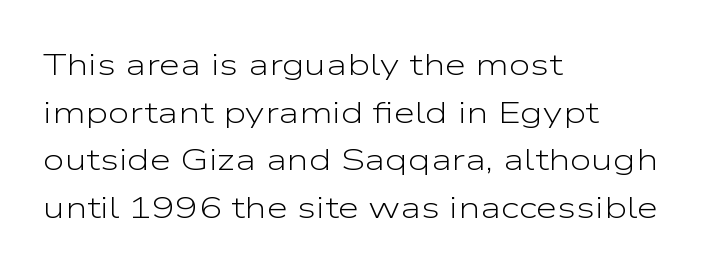
{"serif": "no", "italic": "no", "bold": "no", "weight": "light", "width": "wide", "stroke_contrast": "low", "x_height": "medium", "monospaced": "no", "underline": "no", "align": "left", "line_spacing": "normal", "line_spacing_ratio": 1.54, "letter_spacing": "normal", "letter_spacing_em": 0.0, "glyph_px": 31}
